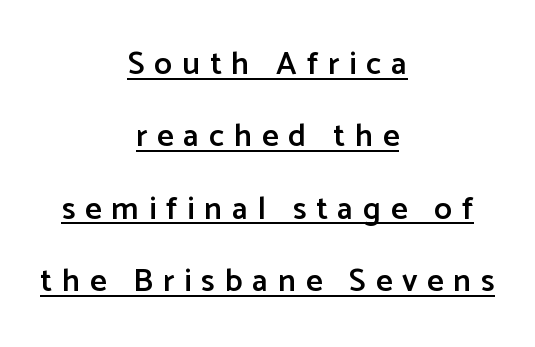
{"serif": "no", "italic": "no", "bold": "semi", "weight": "semibold", "width": "normal", "stroke_contrast": "low", "x_height": "medium", "monospaced": "no", "underline": "yes", "align": "center", "line_spacing": "loose", "line_spacing_ratio": 2.26, "letter_spacing": "wide", "letter_spacing_em": 0.31, "glyph_px": 32}
